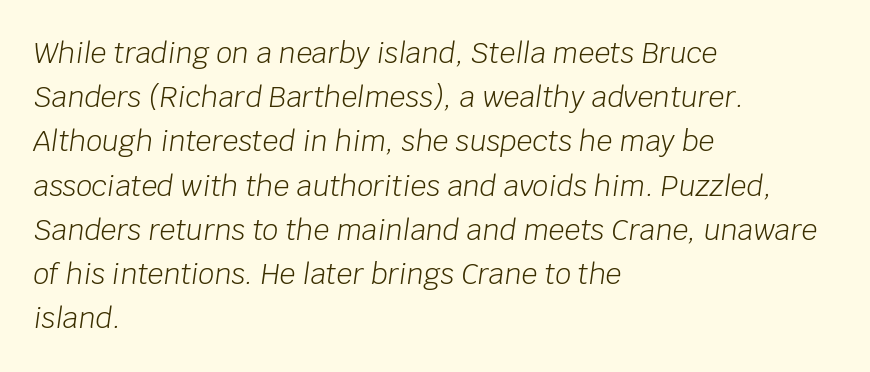
Whoever set this chose a conventional vertical rhythm. Ink coverage per letter is moderate at most. Is this a fixed-width face? No — the glyphs have proportional, varying widths. Descenders hang freely into open space.
